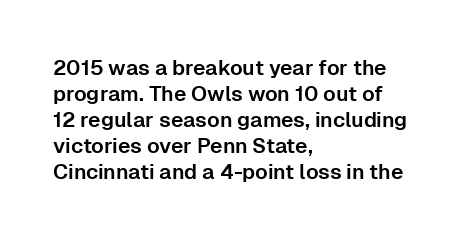
The typesetter chose a ragged-right arrangement here. The type sits square on the baseline with zero lean. There is no visible air inserted between adjacent glyphs. Has an underline been added? It has not.
